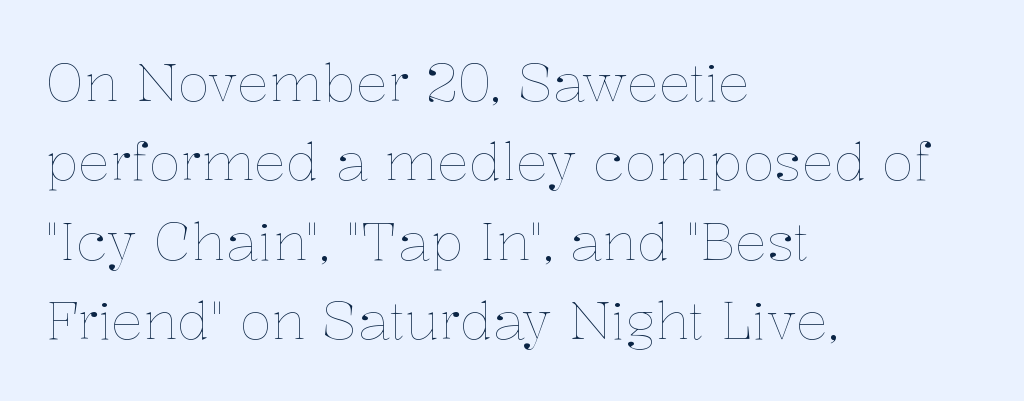
{"italic": "no", "bold": "no", "weight": "thin", "width": "normal", "stroke_contrast": "low", "x_height": "medium", "monospaced": "no", "underline": "no", "align": "left", "line_spacing": "normal", "line_spacing_ratio": 1.5, "letter_spacing": "normal", "letter_spacing_em": 0.0, "glyph_px": 53}
